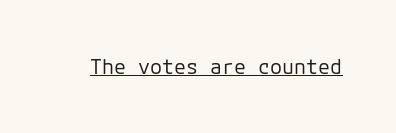
Between one letter and the next there's only the usual sliver of space. A roman cut, with each character standing at attention. The rendered words wear a rule along their underside. Heaviness? Minimal to ordinary, like unemphasized prose.
